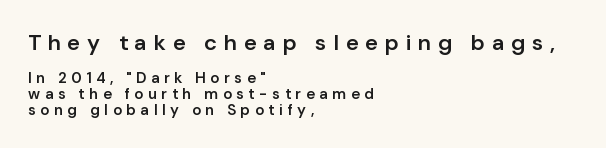
Q: Is the text bold? A: Semi-bold.
Q: Is the text italic (slanted)? A: No, it is upright.
Q: Is the text underlined? A: No.
Q: How is the paragraph aligned? A: Left-aligned.
Q: Is the spacing between letters normal or unusually wide? A: Unusually wide.
Q: Is the spacing between lines tight, normal or loose? A: Tight.
Q: Which block of text is set in a larger size, the first (top) or the second (bottom)? A: The first (top) one.
